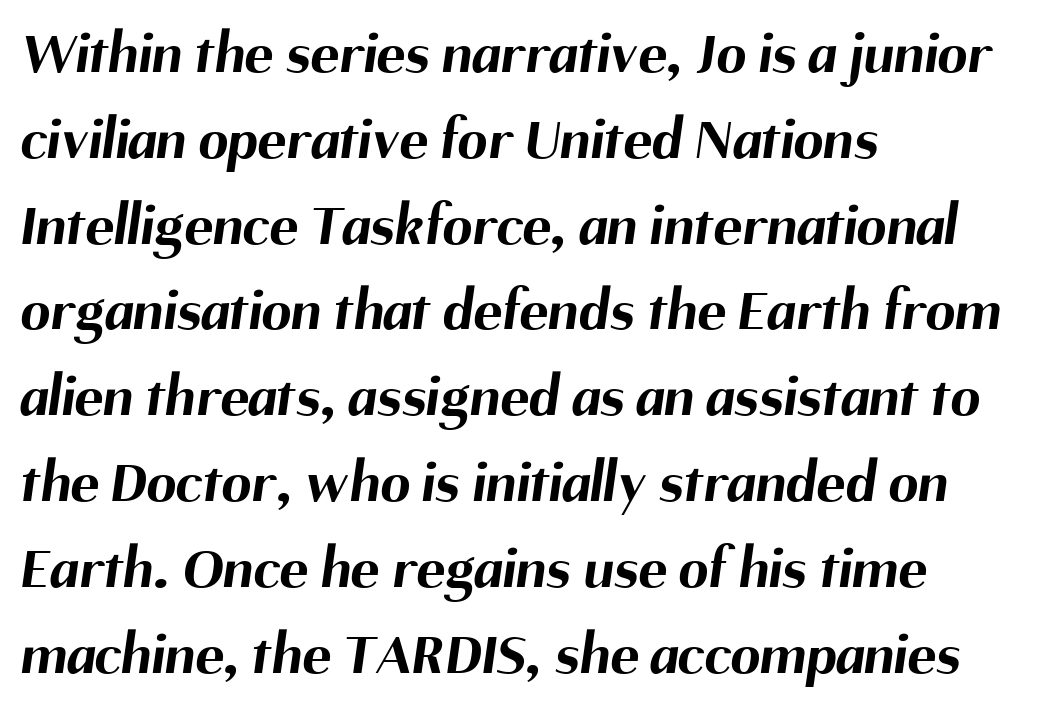
Q: Is the text bold? A: Yes.
Q: Is the typeface a serif or a sans-serif typeface? A: Sans-serif.
Q: Is the text underlined? A: No.
Q: How is the paragraph aligned? A: Left-aligned.
Q: Is the spacing between letters normal or unusually wide? A: Normal.
Q: Is the spacing between lines tight, normal or loose? A: Normal.
Q: Width (condensed, normal, or wide)? A: Normal.
Q: Stroke contrast? A: Medium.
Q: x-height? A: Medium.
Q: Monospaced? A: No.
